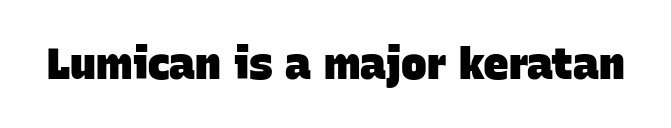
{"serif": "no", "bold": "yes", "weight": "heavy", "width": "normal", "stroke_contrast": "low", "x_height": "large", "monospaced": "no", "underline": "no", "letter_spacing": "normal", "letter_spacing_em": 0.0, "glyph_px": 43}
